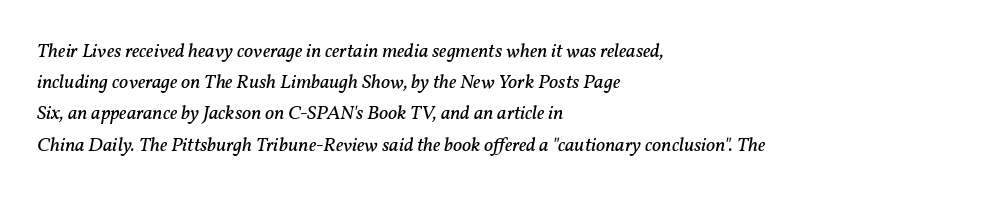
Q: Is the text bold? A: No.
Q: Is the text italic (slanted)? A: Yes, it leans right by about 11 degrees.
Q: Is the text underlined? A: No.
Q: How is the paragraph aligned? A: Left-aligned.
Q: Is the spacing between letters normal or unusually wide? A: Normal.
Q: Is the spacing between lines tight, normal or loose? A: Normal.
